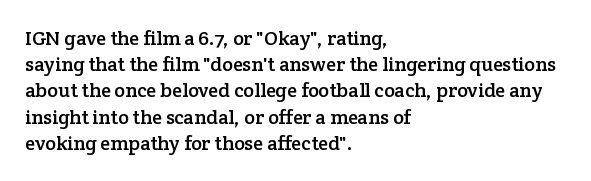
{"italic": "no", "underline": "no", "align": "left", "line_spacing": "normal", "line_spacing_ratio": 1.31, "letter_spacing": "normal", "letter_spacing_em": 0.0, "glyph_px": 20}
